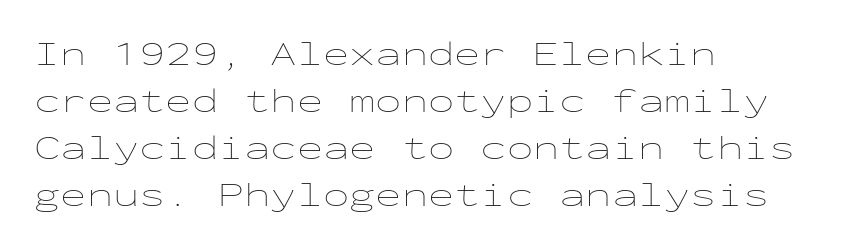
{"italic": "no", "bold": "no", "weight": "thin", "width": "wide", "stroke_contrast": "low", "x_height": "medium", "monospaced": "yes", "underline": "no", "align": "left", "line_spacing": "normal", "line_spacing_ratio": 1.34, "letter_spacing": "normal", "letter_spacing_em": 0.0, "glyph_px": 35}
